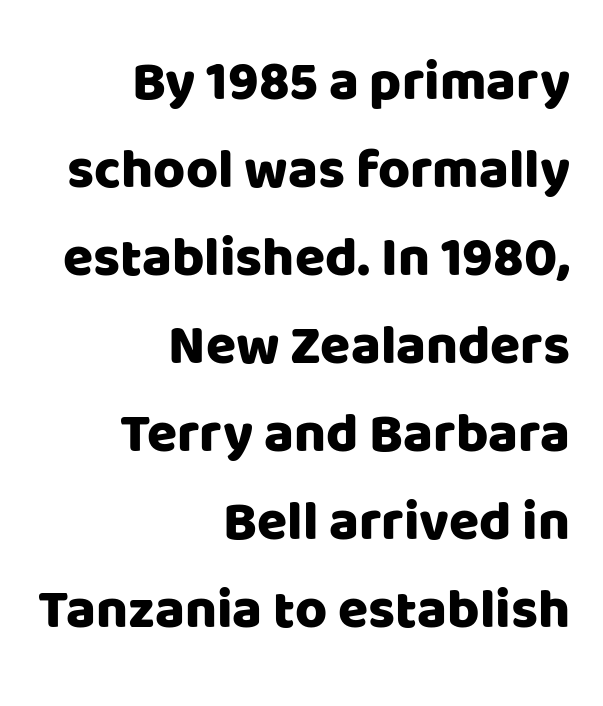
Q: Is the text italic (slanted)? A: No, it is upright.
Q: Is the typeface a serif or a sans-serif typeface? A: Sans-serif.
Q: Is the text underlined? A: No.
Q: How is the paragraph aligned? A: Right-aligned.
Q: Is the spacing between letters normal or unusually wide? A: Normal.
Q: Is the spacing between lines tight, normal or loose? A: Normal.
Q: Width (condensed, normal, or wide)? A: Normal.
Q: Stroke contrast? A: Low.
Q: x-height? A: Large.
Q: Monospaced? A: No.
